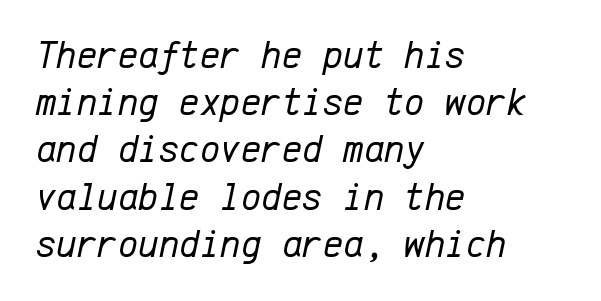
The image shows 39 px regular-weight type, italic (leaning right), monospaced; set left-aligned, line spacing 1.21x, normal letter spacing, not underlined; low stroke contrast and a medium x-height.
